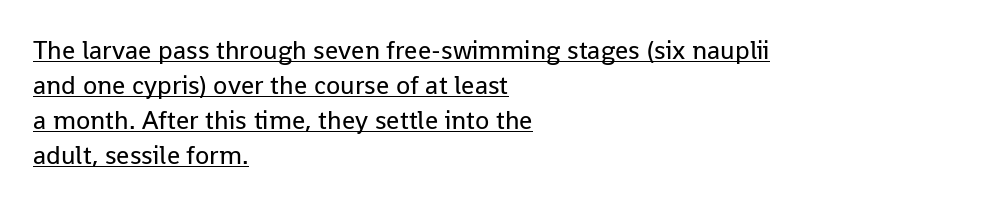
If you measured baseline to baseline, you'd find a middling distance. A continuous stroke trails under the words, as in a hyperlink. This rendering uses left alignment, leaving the right contour irregular. Posture: upright roman. This reads as an unemphasized weight, regular at the heaviest.
